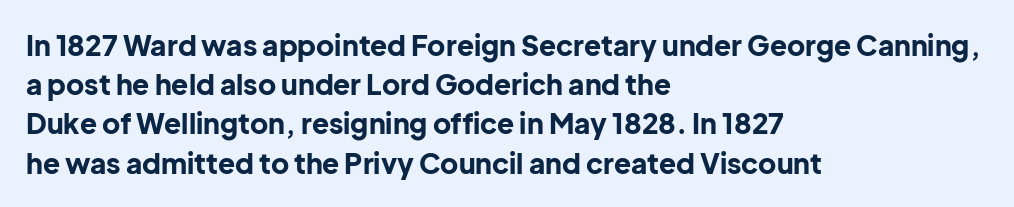
Q: Is the text bold? A: Yes.
Q: Is the text italic (slanted)? A: No, it is upright.
Q: Is the typeface a serif or a sans-serif typeface? A: Sans-serif.
Q: Is the text underlined? A: No.
Q: How is the paragraph aligned? A: Left-aligned.
Q: Is the spacing between letters normal or unusually wide? A: Normal.
Q: Is the spacing between lines tight, normal or loose? A: Normal.
Q: Width (condensed, normal, or wide)? A: Normal.
Q: Stroke contrast? A: Low.
Q: x-height? A: Medium.
Q: Monospaced? A: No.
